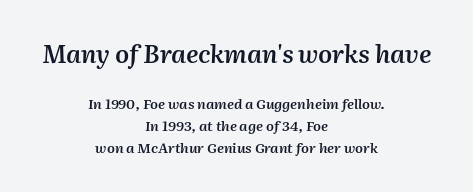
{"italic": "yes", "lean": "right", "slant_degrees": 2, "bold": "semi", "underline": "no", "align": "center", "line_spacing": "normal", "line_spacing_ratio": 1.57, "letter_spacing": "normal", "letter_spacing_em": 0.0, "larger_block": "first", "size_ratio": 1.79, "glyph_px": 25}
